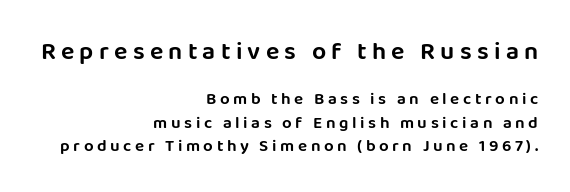
The image shows 25 px text type, upright; set right-aligned, normal line spacing (1.37x), unusually wide letter spacing (+0.21 em), not underlined; the first (top) block is 1.47x larger.
